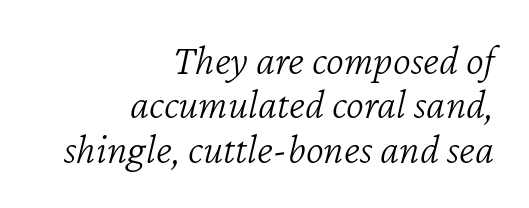
Q: Is the text bold? A: No.
Q: Is the text italic (slanted)? A: Yes, it leans right by about 12 degrees.
Q: Is the text underlined? A: No.
Q: How is the paragraph aligned? A: Right-aligned.
Q: Is the spacing between letters normal or unusually wide? A: Normal.
Q: Is the spacing between lines tight, normal or loose? A: Tight.
Q: Width (condensed, normal, or wide)? A: Normal.
Q: Stroke contrast? A: Low.
Q: x-height? A: Medium.
Q: Monospaced? A: No.
